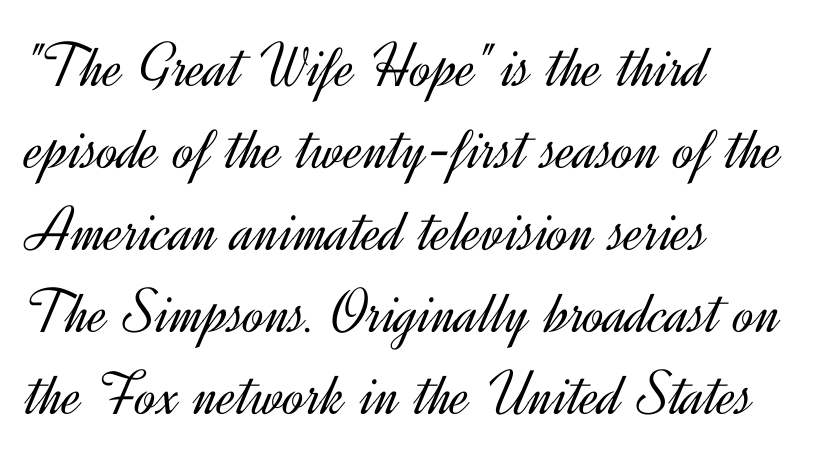
The passage shown is not underscored anywhere. No extra tracking has been applied to these lines. Is this a heavy cut? Hardly; it is regular or lighter. Proportional: the letters do not fall into vertical columns.
